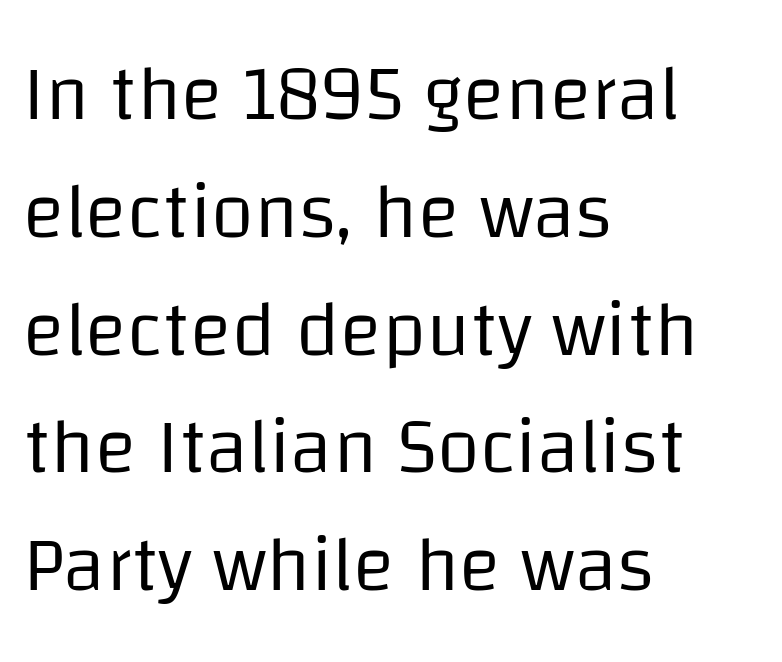
{"serif": "no", "italic": "no", "bold": "no", "weight": "regular", "width": "normal", "stroke_contrast": "low", "x_height": "large", "monospaced": "no", "underline": "no", "align": "left", "line_spacing": "normal", "line_spacing_ratio": 1.51, "letter_spacing": "normal", "letter_spacing_em": 0.0, "glyph_px": 78}
